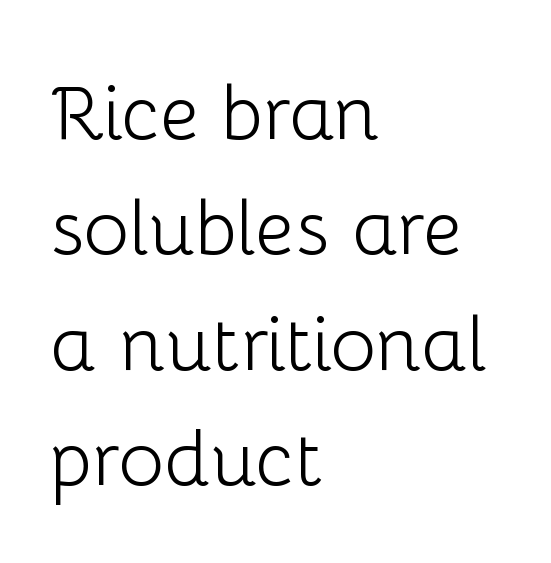
Q: Is the text bold? A: No.
Q: Is the text italic (slanted)? A: No, it is upright.
Q: Is the typeface a serif or a sans-serif typeface? A: Sans-serif.
Q: Is the text underlined? A: No.
Q: How is the paragraph aligned? A: Left-aligned.
Q: Is the spacing between letters normal or unusually wide? A: Normal.
Q: Is the spacing between lines tight, normal or loose? A: Normal.
Q: Width (condensed, normal, or wide)? A: Normal.
Q: Stroke contrast? A: Low.
Q: x-height? A: Medium.
Q: Monospaced? A: No.
